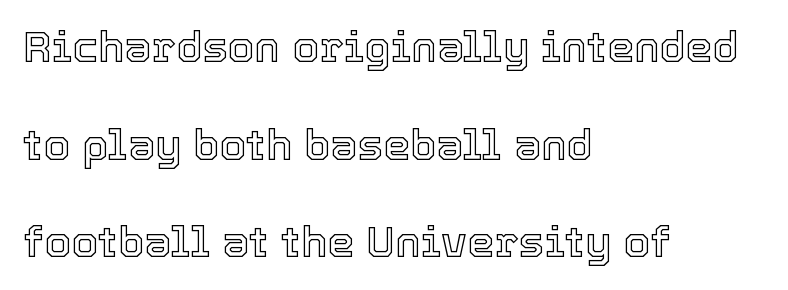
The image shows 43 px text type, upright; set left-aligned, loose line spacing (2.27x), normal letter spacing, not underlined; a medium x-height.
